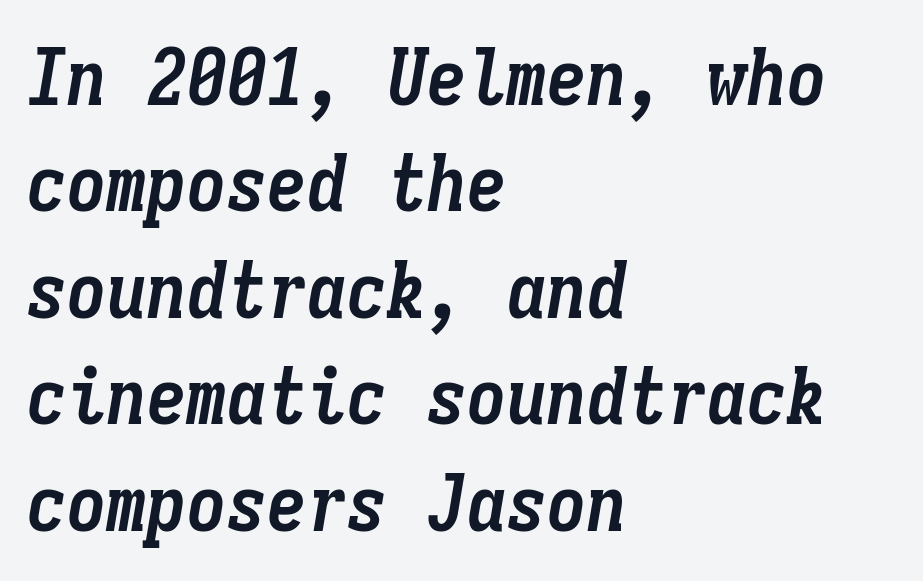
{"italic": "yes", "lean": "right", "slant_degrees": 9, "bold": "yes", "weight": "semibold", "width": "condensed", "stroke_contrast": "low", "x_height": "medium", "monospaced": "yes", "underline": "no", "align": "left", "line_spacing": "normal", "line_spacing_ratio": 1.33, "letter_spacing": "normal", "letter_spacing_em": 0.0, "glyph_px": 80}
